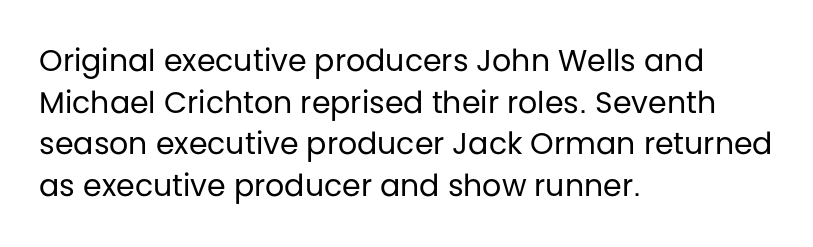
Whoever set this chose a conventional vertical rhythm. The letters sit at their default tracking, neither squeezed nor spread. The face looks like a standard text weight, possibly lighter. This sample uses a sans-serif face. Is the block centered? No — it sits flush against the left margin.
